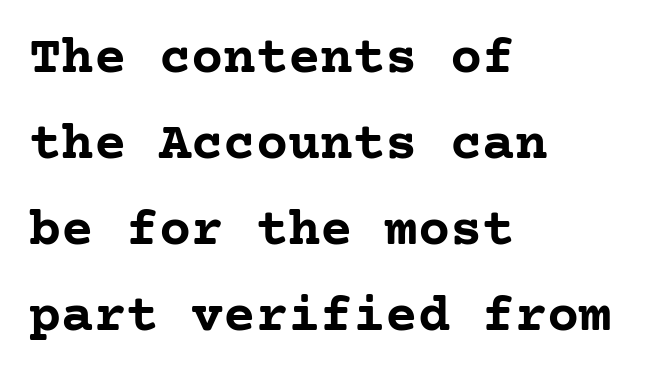
Q: Is the text bold? A: Yes.
Q: Is the text italic (slanted)? A: No, it is upright.
Q: Is the typeface a serif or a sans-serif typeface? A: Serif.
Q: Is the text underlined? A: No.
Q: How is the paragraph aligned? A: Left-aligned.
Q: Is the spacing between letters normal or unusually wide? A: Normal.
Q: Is the spacing between lines tight, normal or loose? A: Normal.
Q: Width (condensed, normal, or wide)? A: Normal.
Q: Stroke contrast? A: Low.
Q: x-height? A: Medium.
